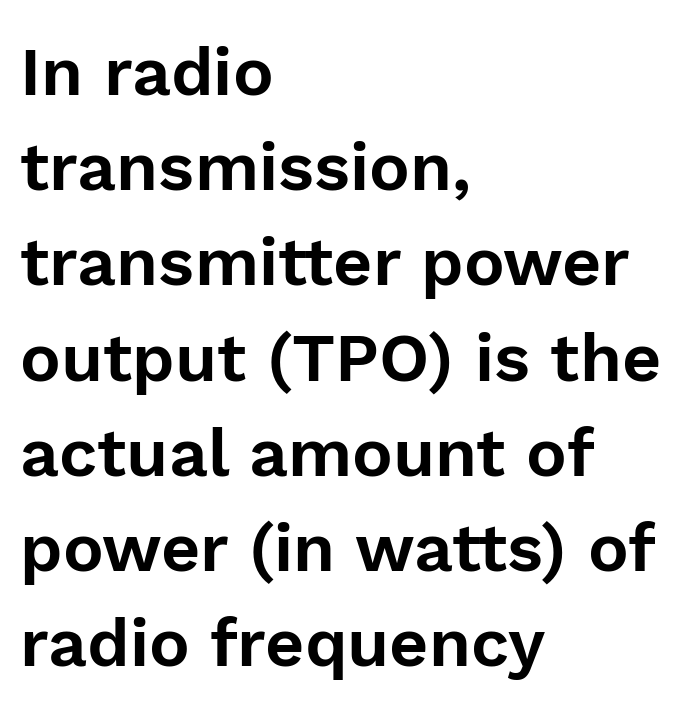
Q: Is the text italic (slanted)? A: No, it is upright.
Q: Is the typeface a serif or a sans-serif typeface? A: Sans-serif.
Q: Is the text underlined? A: No.
Q: How is the paragraph aligned? A: Left-aligned.
Q: Is the spacing between letters normal or unusually wide? A: Normal.
Q: Is the spacing between lines tight, normal or loose? A: Normal.
Q: Width (condensed, normal, or wide)? A: Normal.
Q: Stroke contrast? A: Low.
Q: x-height? A: Medium.
Q: Monospaced? A: No.
